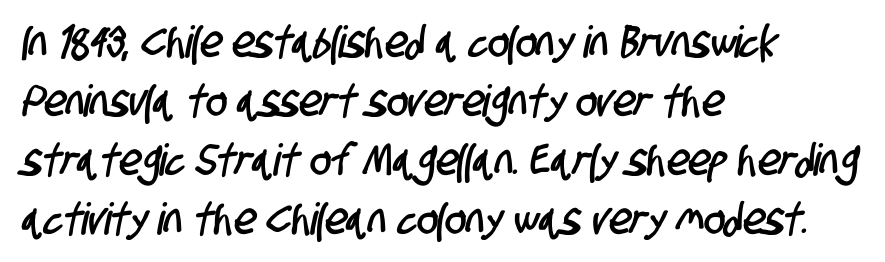
Evenly set lines give the paragraph a standard silhouette. Teacher's note: observe the even left margin — that is flush-left alignment. Looks like regular typesetting: each glyph gets only the width it needs. No feet cap the strokes, marking this as sans-serif type. Here the glyphs are tracked normally, forming tight word shapes. The glyphs are unaccompanied by any horizontal stroke below them.
